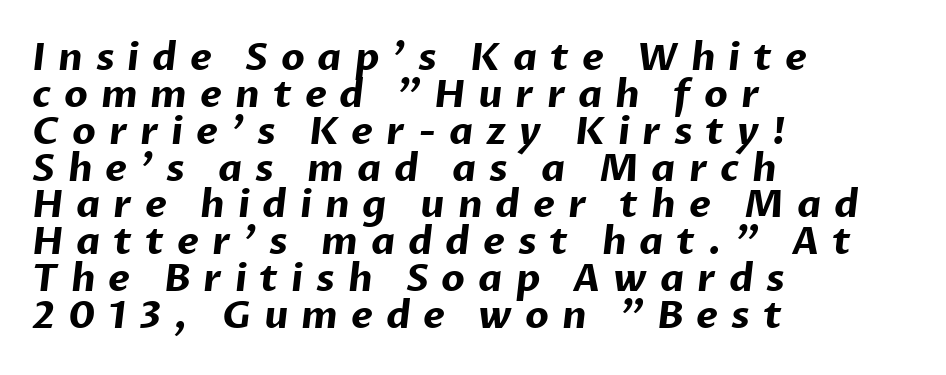
The block of text is dense from top to bottom, with scant space between rows. A full-strength bold gives these letters their thick strokes. The typesetter chose a ragged-right arrangement here. The zone under the glyphs is completely vacant.
